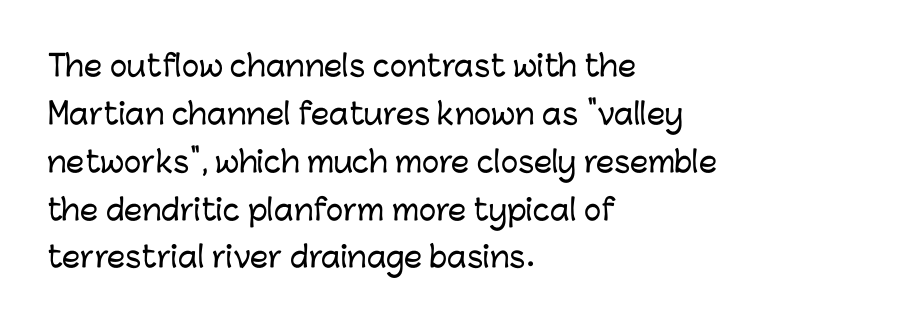
Q: Is the text italic (slanted)? A: No, it is upright.
Q: Is the typeface a serif or a sans-serif typeface? A: Sans-serif.
Q: Is the text underlined? A: No.
Q: How is the paragraph aligned? A: Left-aligned.
Q: Is the spacing between letters normal or unusually wide? A: Normal.
Q: Is the spacing between lines tight, normal or loose? A: Normal.
Q: Width (condensed, normal, or wide)? A: Normal.
Q: Stroke contrast? A: Low.
Q: x-height? A: Medium.
Q: Monospaced? A: No.
